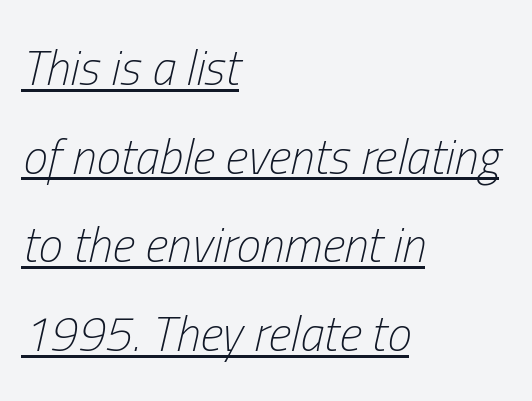
The image shows 49 px light, condensed type, italic (leaning right); set left-aligned, line spacing 1.81x, normal letter spacing, underlined; low stroke contrast and a medium x-height.
